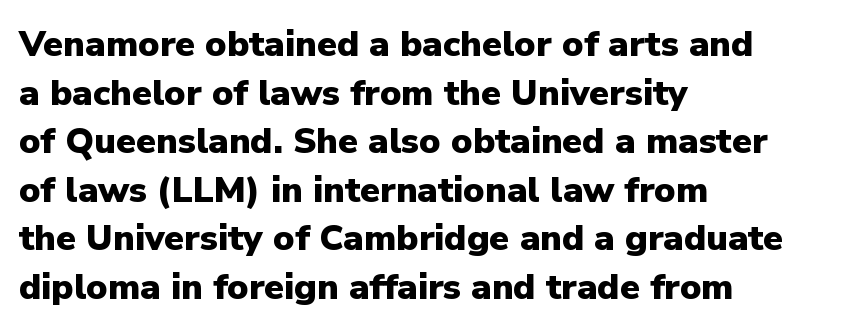
Q: Is the text bold? A: Yes.
Q: Is the text italic (slanted)? A: No, it is upright.
Q: Is the typeface a serif or a sans-serif typeface? A: Sans-serif.
Q: Is the text underlined? A: No.
Q: How is the paragraph aligned? A: Left-aligned.
Q: Is the spacing between letters normal or unusually wide? A: Normal.
Q: Is the spacing between lines tight, normal or loose? A: Normal.
Q: Width (condensed, normal, or wide)? A: Normal.
Q: Stroke contrast? A: Low.
Q: x-height? A: Medium.
Q: Monospaced? A: No.
